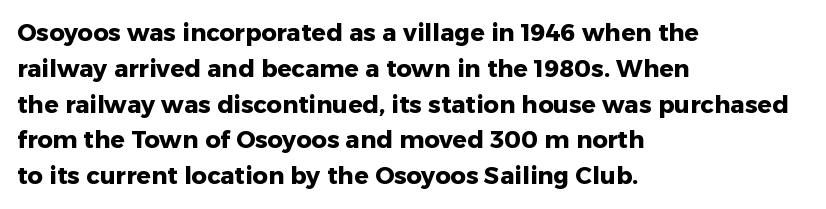
Italic: no, the glyphs are upright roman. Reading down the column, the eye jumps a familiar distance to each next line. Each row of text sits above clean, open space. Chunky letters — that's bold for sure.
